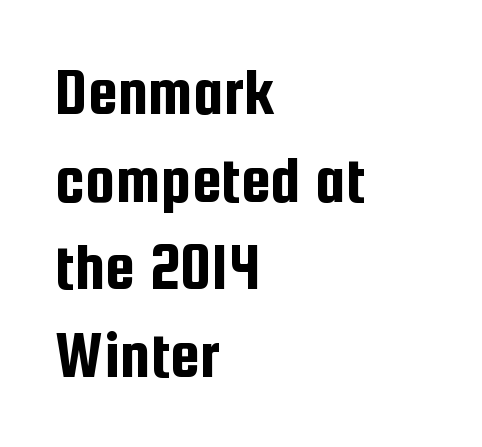
The image shows 68 px condensed sans-serif type, upright; set left-aligned, normal line spacing (1.29x), normal letter spacing, not underlined; low stroke contrast and a medium x-height.
